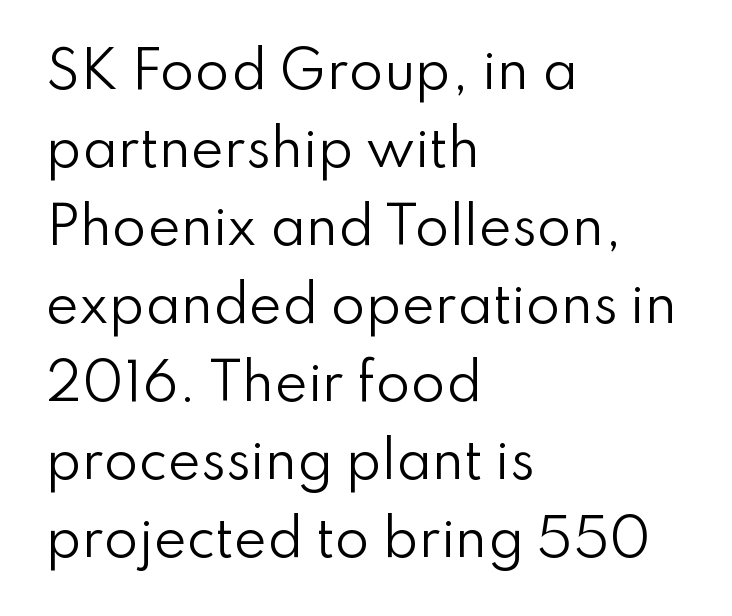
Q: Is the text bold? A: No.
Q: Is the text italic (slanted)? A: No, it is upright.
Q: Is the typeface a serif or a sans-serif typeface? A: Sans-serif.
Q: Is the text underlined? A: No.
Q: How is the paragraph aligned? A: Left-aligned.
Q: Is the spacing between letters normal or unusually wide? A: Normal.
Q: Is the spacing between lines tight, normal or loose? A: Normal.
Q: Width (condensed, normal, or wide)? A: Normal.
Q: Stroke contrast? A: Low.
Q: x-height? A: Small.
Q: Monospaced? A: No.
